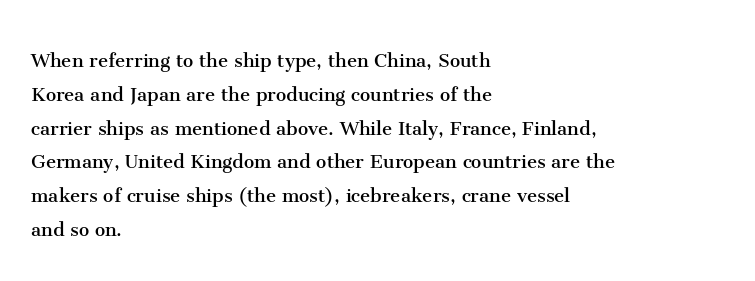
Q: Is the text bold? A: No.
Q: Is the text italic (slanted)? A: No, it is upright.
Q: Is the text underlined? A: No.
Q: How is the paragraph aligned? A: Left-aligned.
Q: Is the spacing between letters normal or unusually wide? A: Normal.
Q: Is the spacing between lines tight, normal or loose? A: Normal.
